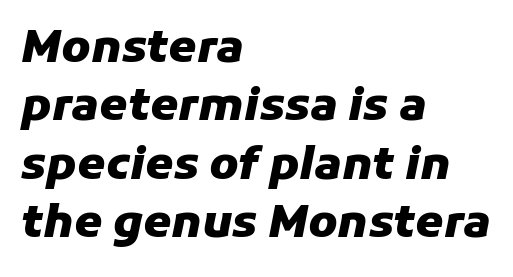
Reading down the block, your eye returns to a fixed left position each line. The line-height multiplier appears to be the usual default. The gap between lines stays unmarked. Heavy, bold letterforms.
